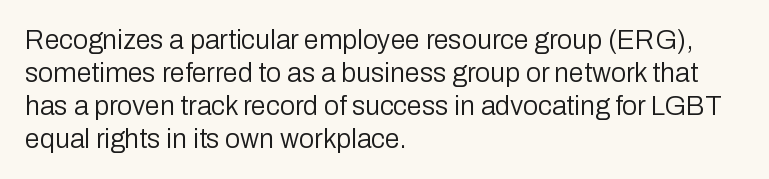
The type sits square on the baseline with zero lean. All the whitespace from short lines collects on the right. Students, note that the glyphs here touch the page at normal intervals. Weight class: somewhere from thin through regular. The foot of each line stays bare and open.
